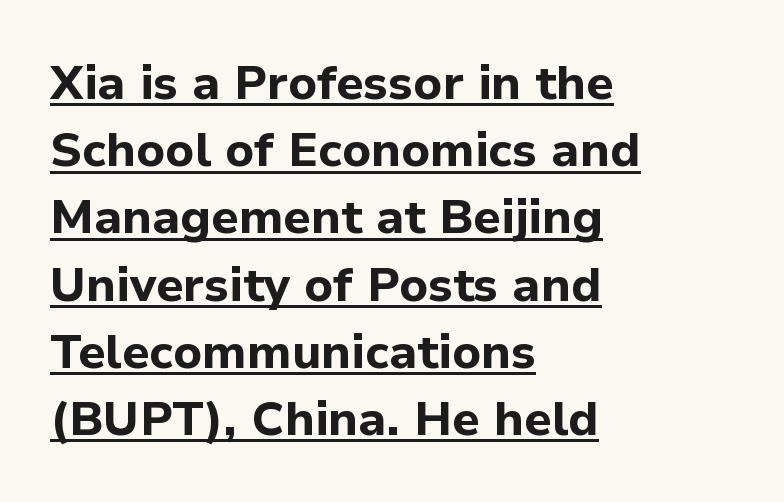
Characters remain perfectly vertical along every line. Students, observe the line beneath the letters — that is underlining. Classification — sans serif. Letter spacing: default.
